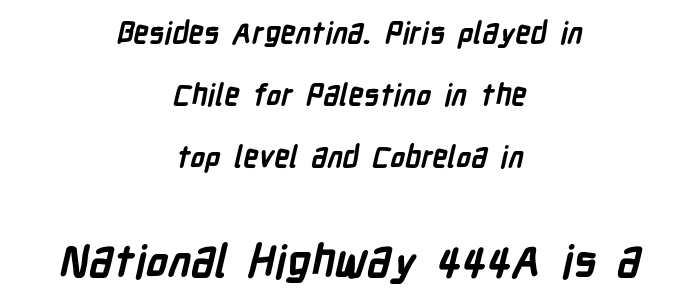
{"serif": "no", "bold": "yes", "weight": "semibold", "width": "condensed", "stroke_contrast": "low", "x_height": "medium", "monospaced": "no", "underline": "no", "align": "center", "line_spacing": "loose", "line_spacing_ratio": 2.06, "letter_spacing": "normal", "letter_spacing_em": 0.0, "larger_block": "second", "size_ratio": 1.5, "glyph_px": 45}
